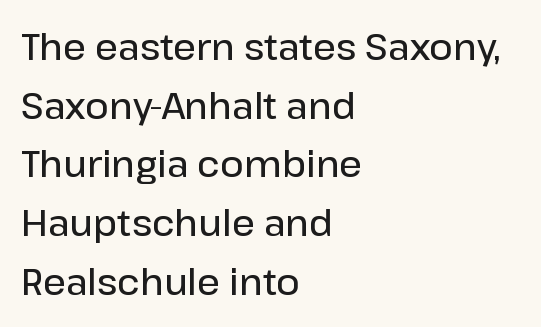
How heavy is the stroke? Medium-heavy — a semibold, shy of bold. Letterform terminals end flat and unadorned throughout the passage. Style check: upright. Standard letterfit; no display-style spreading of the glyphs.
